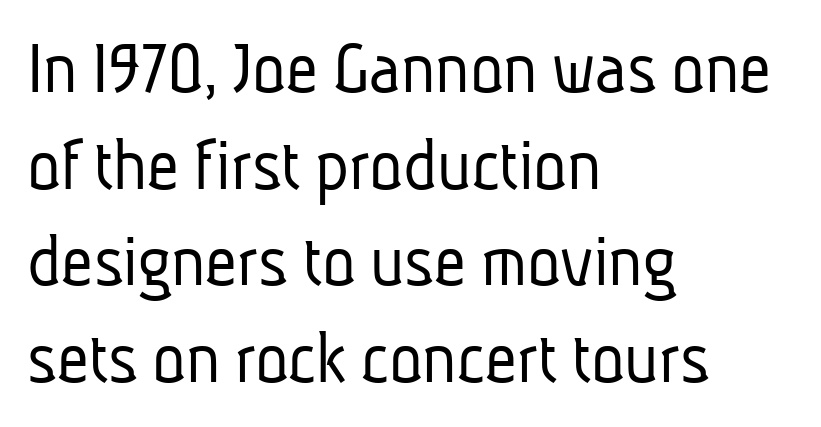
The face used here is proportionally spaced, like ordinary book or web type. Check where the strokes stop: nothing finishes them off — pure sans. Letters rest on an invisible, unmarked baseline. Each stroke keeps to a modest, everyday thickness or less. Honestly, the letter spacing is just normal — you wouldn't notice it.
